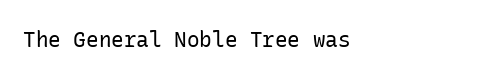
{"italic": "no", "bold": "no", "underline": "no", "align": "left", "letter_spacing": "normal", "letter_spacing_em": 0.0, "glyph_px": 21}
